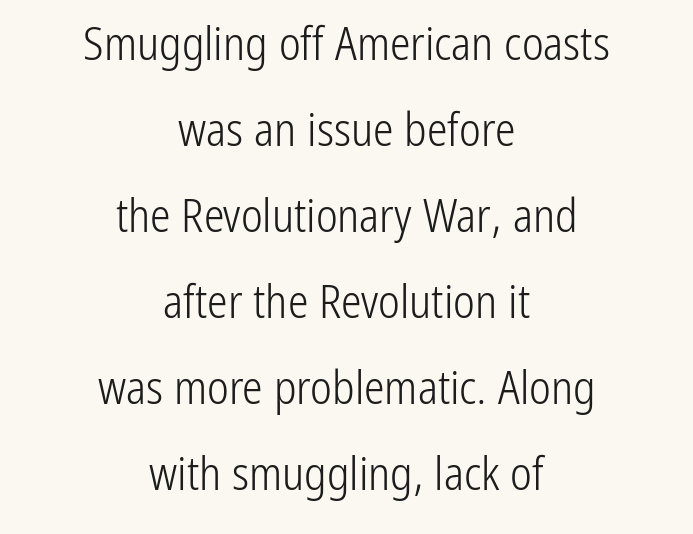
Teacher's note: observe the equal gaps on both sides — that is centered alignment. Posture: upright roman. Each stroke keeps to a modest, everyday thickness or less. Descenders are the only things crossing below the line. Is this a sans? Yes — the strokes have no serifs.
